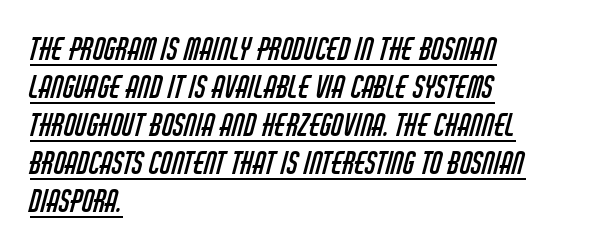
The image shows 30 px regular-weight, condensed sans-serif type; set left-aligned, normal line spacing (1.27x), normal letter spacing, underlined; low stroke contrast and a large x-height.
